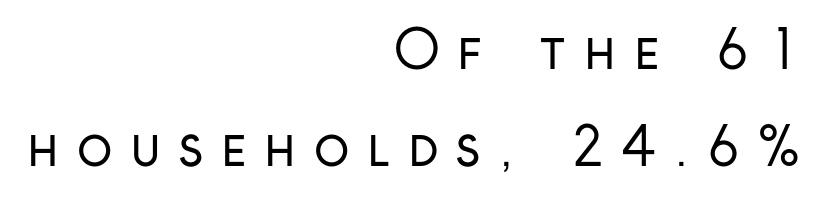
You could only call the tracking loose — the letters float apart. The typeface chosen for these lines omits serifs. Vertical strokes here are truly vertical. Looks like regular typesetting: each glyph gets only the width it needs.
